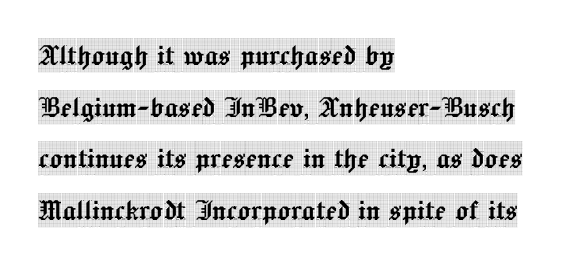
{"serif": "yes", "italic": "no", "width": "condensed", "x_height": "large", "monospaced": "no", "underline": "no", "align": "left", "line_spacing": "normal", "line_spacing_ratio": 1.52, "letter_spacing": "normal", "letter_spacing_em": 0.0, "glyph_px": 34}
